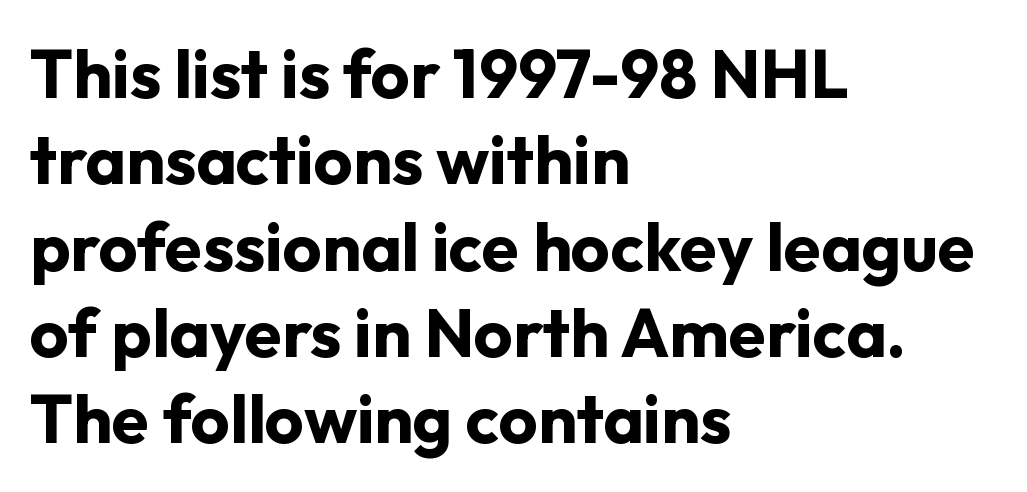
Q: Is the text bold? A: Yes.
Q: Is the text italic (slanted)? A: No, it is upright.
Q: Is the typeface a serif or a sans-serif typeface? A: Sans-serif.
Q: Is the text underlined? A: No.
Q: How is the paragraph aligned? A: Left-aligned.
Q: Is the spacing between letters normal or unusually wide? A: Normal.
Q: Is the spacing between lines tight, normal or loose? A: Normal.
Q: Width (condensed, normal, or wide)? A: Normal.
Q: Stroke contrast? A: Low.
Q: x-height? A: Medium.
Q: Monospaced? A: No.
